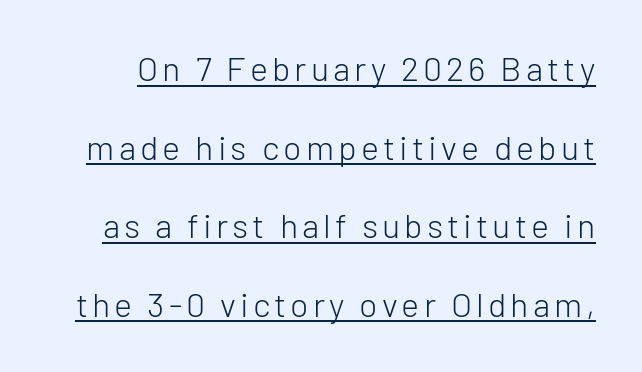
The image shows 34 px light sans-serif type, upright; set loose line spacing (2.31x), underlined; low stroke contrast and a medium x-height.
